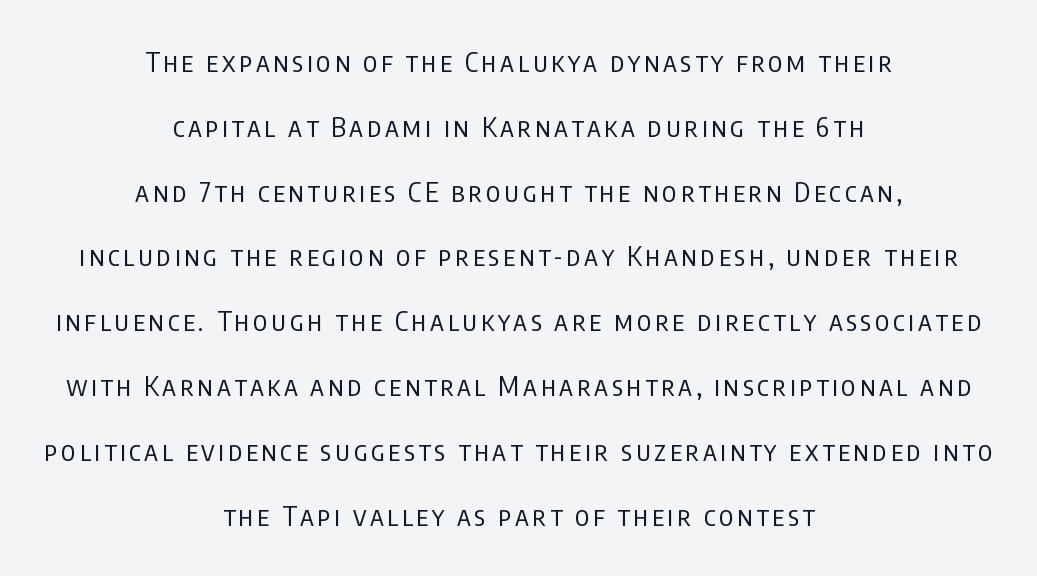
Q: Is the text bold? A: No.
Q: Is the text italic (slanted)? A: No, it is upright.
Q: Is the text underlined? A: No.
Q: How is the paragraph aligned? A: Centered.
Q: Is the spacing between lines tight, normal or loose? A: Loose.
